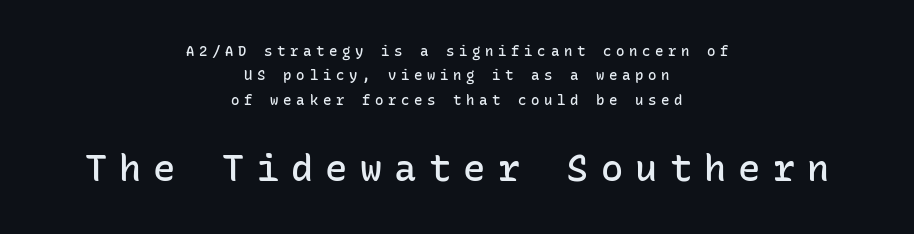
{"serif": "no", "italic": "no", "bold": "semi", "weight": "semibold", "width": "normal", "stroke_contrast": "low", "x_height": "medium", "monospaced": "yes", "underline": "no", "align": "center", "line_spacing_ratio": 1.75, "letter_spacing": "wide", "letter_spacing_em": 0.33, "larger_block": "second", "size_ratio": 2.64, "glyph_px": 37}
